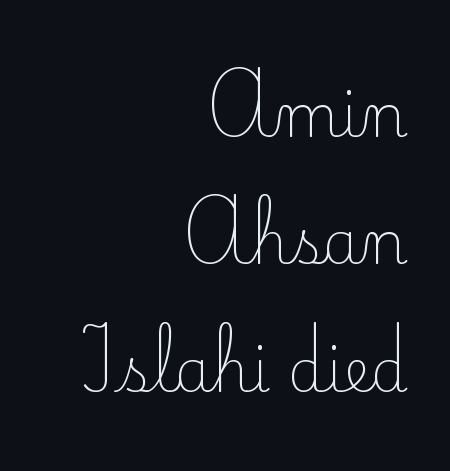
Glyph-to-glyph distance matches everyday printed text. Is the type heavy? It reads as light-to-regular instead. Decoration check: the copy has no underline. Leading: increased.
